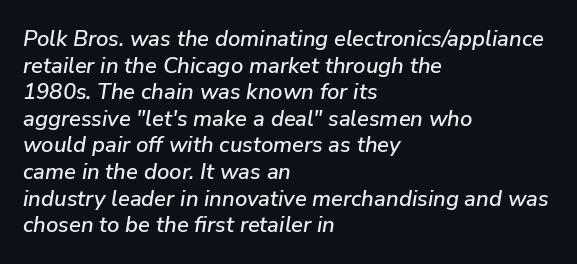
Layout note: lines flush left. In terms of letterspacing, this is plain default setting. The baseline area is clear. The axis of the letterforms is tilted away from vertical.
